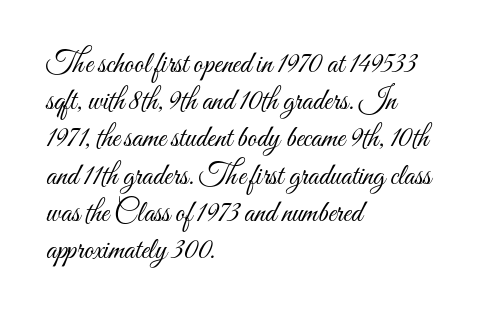
{"bold": "no", "weight": "light", "width": "condensed", "stroke_contrast": "medium", "x_height": "small", "monospaced": "no", "underline": "no", "align": "left", "line_spacing_ratio": 1.24, "letter_spacing": "normal", "letter_spacing_em": 0.0, "glyph_px": 30}
